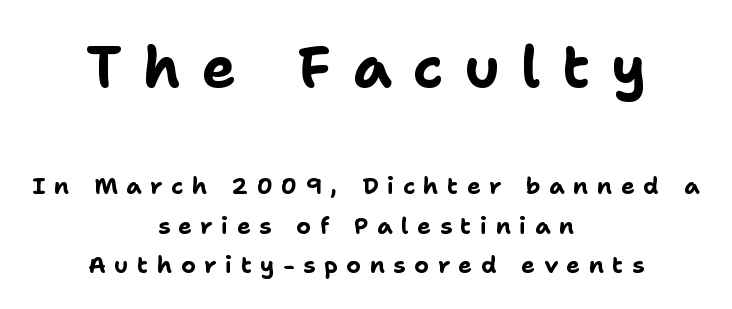
The image shows 57 px bold sans-serif type, upright; set centered, normal line spacing (1.7x), unusually wide letter spacing (+0.37 em), not underlined; the first (top) block is 2.48x larger; low stroke contrast and a medium x-height.
